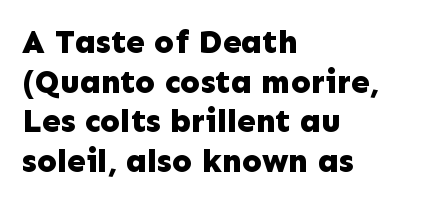
Q: Is the text bold? A: Yes.
Q: Is the text italic (slanted)? A: No, it is upright.
Q: Is the typeface a serif or a sans-serif typeface? A: Sans-serif.
Q: Is the text underlined? A: No.
Q: How is the paragraph aligned? A: Left-aligned.
Q: Is the spacing between letters normal or unusually wide? A: Normal.
Q: Width (condensed, normal, or wide)? A: Normal.
Q: Stroke contrast? A: Low.
Q: x-height? A: Medium.
Q: Monospaced? A: No.
